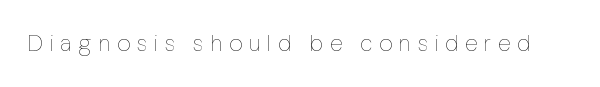
The image shows 23 px text type, upright; set unusually wide letter spacing (+0.29 em), not underlined.
